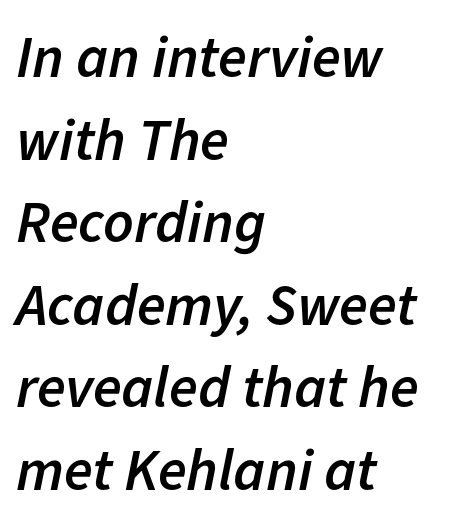
Q: Is the text bold? A: Semi-bold.
Q: Is the text italic (slanted)? A: Yes, it leans right by about 11 degrees.
Q: Is the text underlined? A: No.
Q: How is the paragraph aligned? A: Left-aligned.
Q: Is the spacing between letters normal or unusually wide? A: Normal.
Q: Is the spacing between lines tight, normal or loose? A: Normal.
Q: Width (condensed, normal, or wide)? A: Normal.
Q: Stroke contrast? A: Low.
Q: x-height? A: Medium.
Q: Monospaced? A: No.
